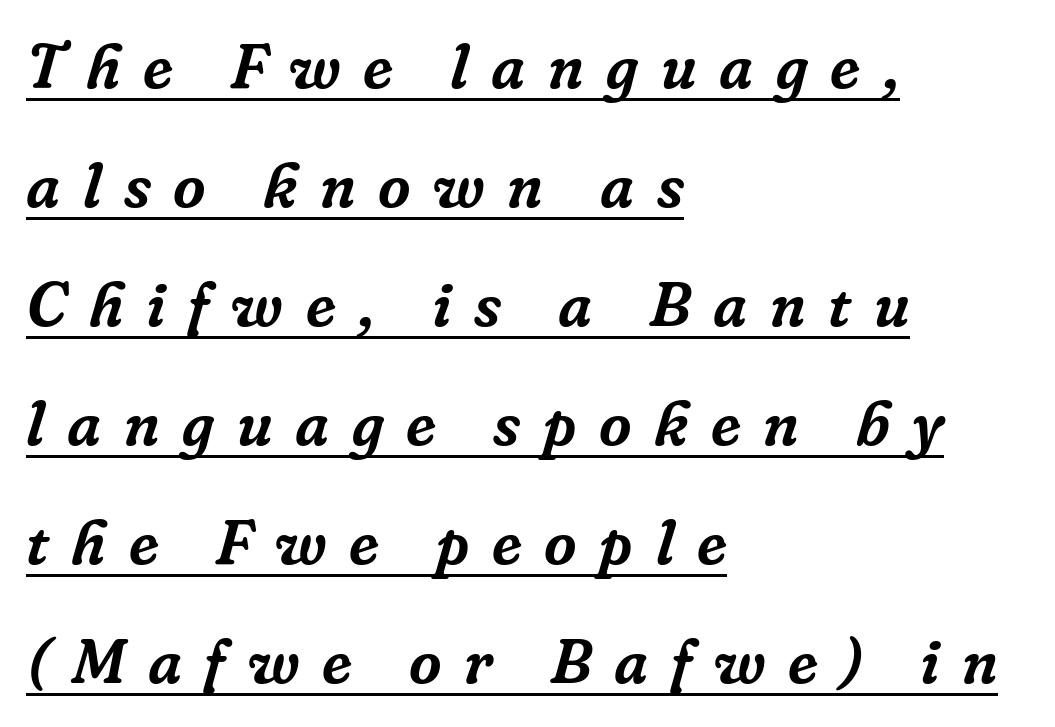
The image shows 63 px serif type, italic (leaning right); set left-aligned, line spacing 1.89x, unusually wide letter spacing (+0.36 em), underlined; low stroke contrast and a medium x-height.
